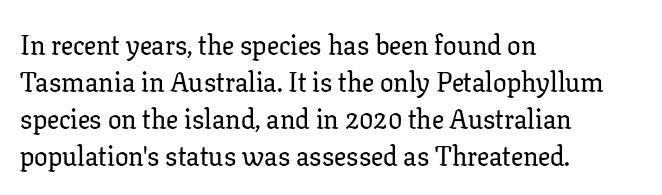
A typesetter would call this zero additional tracking. Notice how descenders clear the ascenders below comfortably — that's standard leading. Ordinary non-slanted type is in use. Letters rest on an invisible, unmarked baseline.
